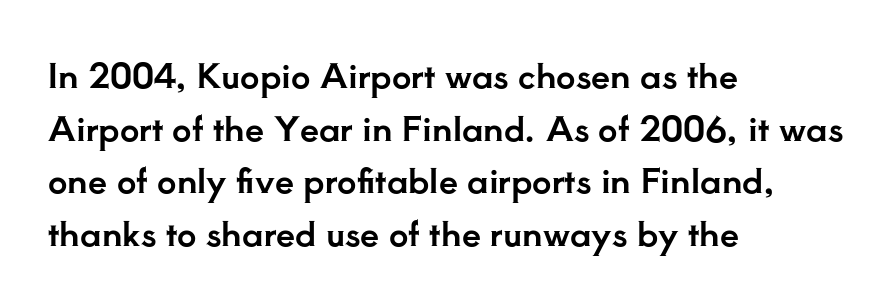
{"serif": "yes", "italic": "no", "width": "normal", "stroke_contrast": "low", "x_height": "small", "monospaced": "no", "underline": "no", "align": "left", "line_spacing": "normal", "line_spacing_ratio": 1.55, "letter_spacing": "normal", "letter_spacing_em": 0.0, "glyph_px": 34}
